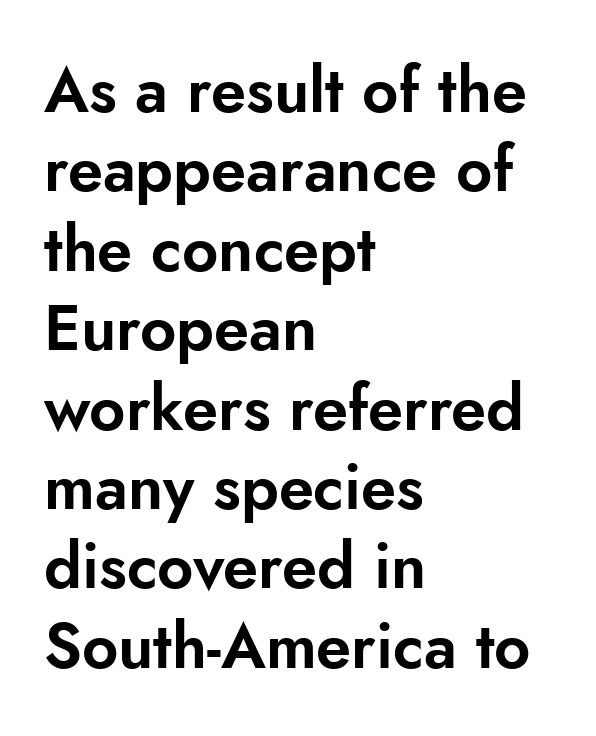
The image shows 63 px sans-serif type, upright; set left-aligned, normal line spacing (1.26x), normal letter spacing, not underlined; low stroke contrast and a small x-height.
